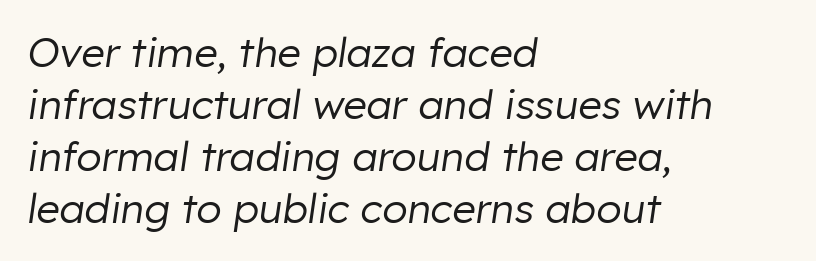
The image shows 41 px regular-weight type, italic (leaning right); set left-aligned, normal line spacing (1.27x), normal letter spacing, not underlined; low stroke contrast and a medium x-height.
